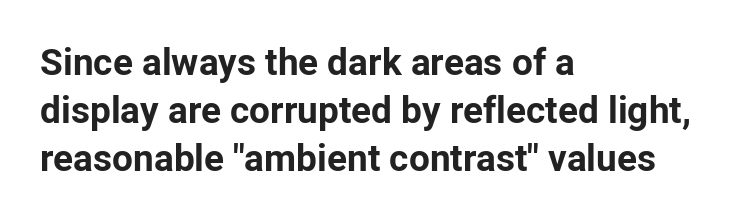
{"serif": "no", "italic": "no", "bold": "yes", "weight": "bold", "width": "normal", "stroke_contrast": "low", "x_height": "medium", "monospaced": "no", "underline": "no", "align": "left", "line_spacing": "normal", "line_spacing_ratio": 1.3, "letter_spacing": "normal", "letter_spacing_em": 0.0, "glyph_px": 37}
